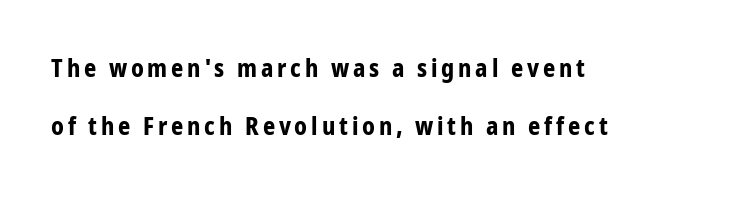
This sample trades compactness for vertical openness between lines. Strokes here are thick enough to call this a true bold. This rendering uses left alignment, leaving the right contour irregular. The lettering stays uniformly vertical, giving the passage a roman look. No word sits above an underline.
